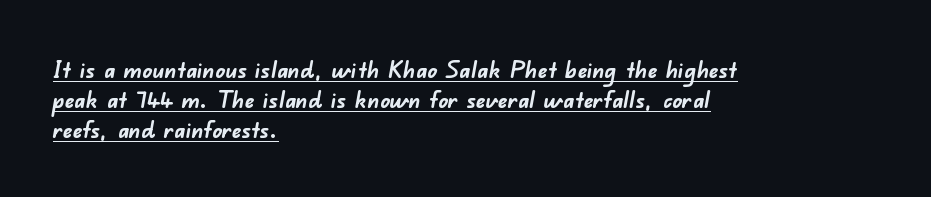
The image shows 24 px bold type; set left-aligned, normal line spacing (1.25x), normal letter spacing, underlined.
